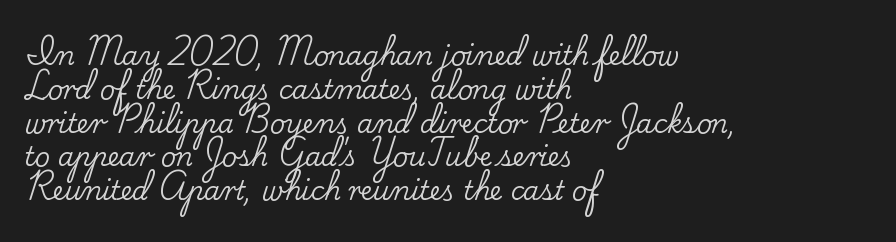
The ragged edge is on the right, which tells us the setting is flush left. How would I describe the line gaps? Plain and ordinary. Only glyphs here, with clear space below each row.
